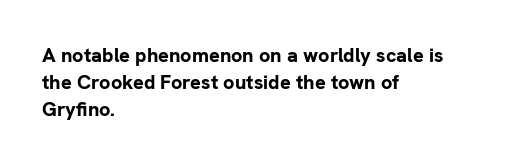
The font's upright variant was chosen for this text. Notice how the passage keeps a crisp vertical edge on the left only. Honestly, the row spacing looks completely unremarkable. Bare-footed words on every line.
